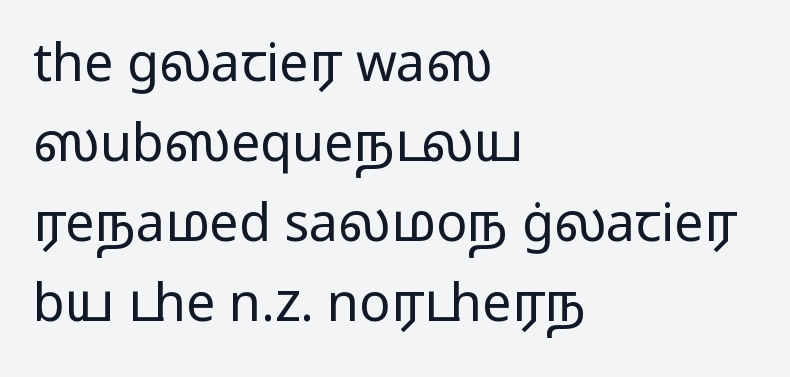
{"serif": "no", "italic": "no", "bold": "no", "weight": "regular", "width": "wide", "stroke_contrast": "low", "x_height": "medium", "monospaced": "no", "underline": "no", "align": "left", "line_spacing": "normal", "line_spacing_ratio": 1.54, "letter_spacing": "normal", "letter_spacing_em": 0.0, "glyph_px": 52}
